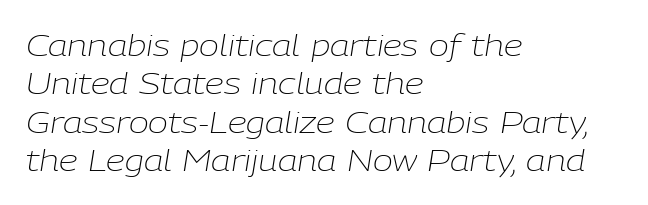
Q: Is the text bold? A: No.
Q: Is the text italic (slanted)? A: Yes, it leans right by about 9 degrees.
Q: Is the text underlined? A: No.
Q: How is the paragraph aligned? A: Left-aligned.
Q: Is the spacing between letters normal or unusually wide? A: Normal.
Q: Is the spacing between lines tight, normal or loose? A: Normal.
Q: Width (condensed, normal, or wide)? A: Normal.
Q: Stroke contrast? A: Low.
Q: x-height? A: Medium.
Q: Monospaced? A: No.
